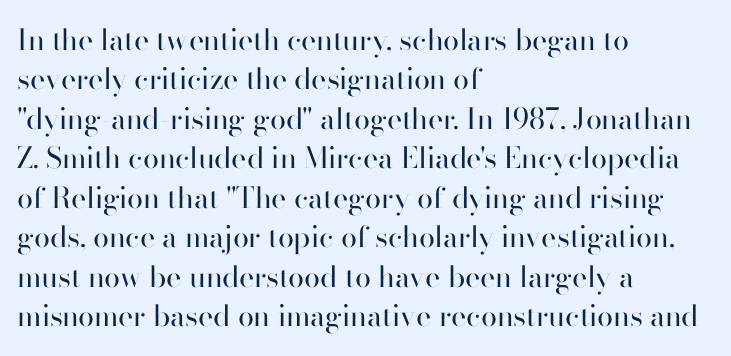
The image shows 29 px regular-weight sans-serif type, upright; set left-aligned, normal line spacing (1.36x), normal letter spacing, not underlined; high stroke contrast and a small x-height.
